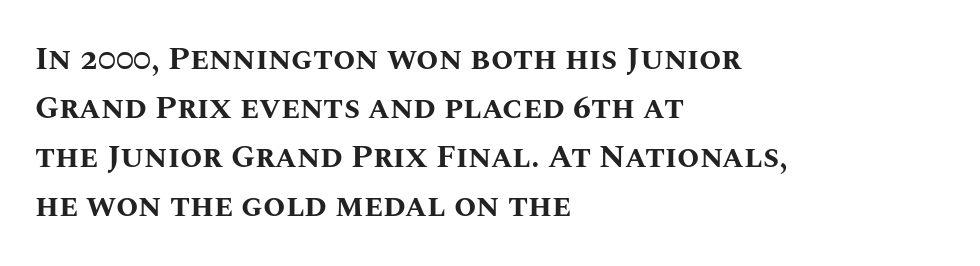
How are the letters spaced? Ordinarily, with no added tracking. On the weight axis this lands at bold, roughly 700. A classic flush-left, rag-right setting is used for this passage. Normally led — the rows are evenly, conventionally spaced. Note the varied advance widths — an 'i' is clearly narrower than an 'm'. The gap between lines stays unmarked.
